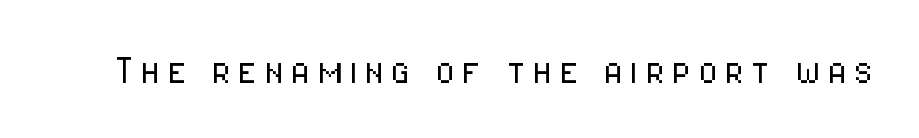
Q: Is the text bold? A: No.
Q: Is the text italic (slanted)? A: No, it is upright.
Q: Is the typeface a serif or a sans-serif typeface? A: Sans-serif.
Q: Is the text underlined? A: No.
Q: Width (condensed, normal, or wide)? A: Condensed.
Q: Stroke contrast? A: Low.
Q: x-height? A: Medium.
Q: Monospaced? A: No.
